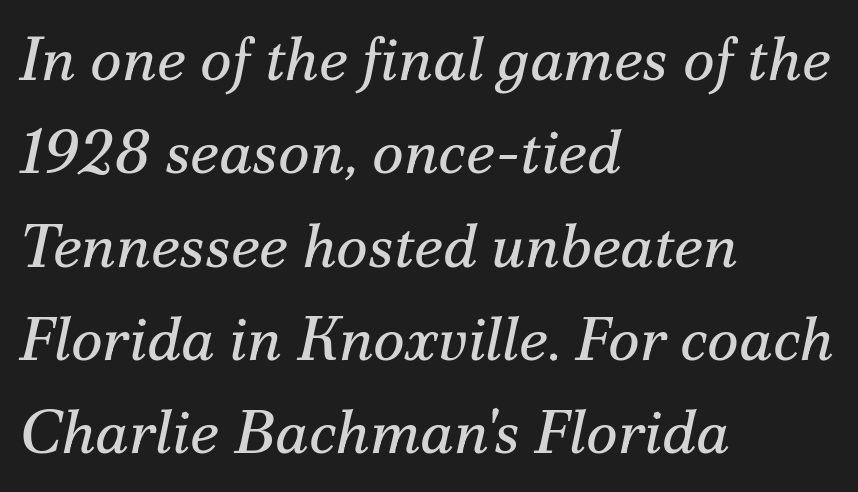
Q: Is the text bold? A: No.
Q: Is the text italic (slanted)? A: Yes, it leans right by about 12 degrees.
Q: Is the typeface a serif or a sans-serif typeface? A: Serif.
Q: Is the text underlined? A: No.
Q: How is the paragraph aligned? A: Left-aligned.
Q: Is the spacing between letters normal or unusually wide? A: Normal.
Q: Is the spacing between lines tight, normal or loose? A: Normal.
Q: Width (condensed, normal, or wide)? A: Normal.
Q: Stroke contrast? A: Medium.
Q: x-height? A: Small.
Q: Monospaced? A: No.
